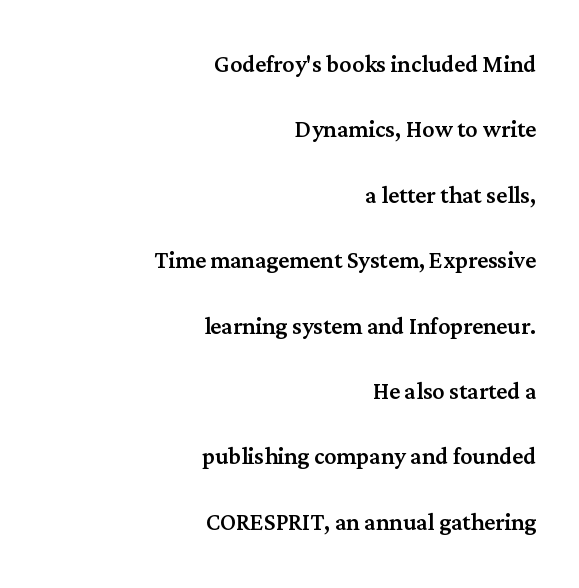
The image shows 30 px serif type, upright; set right-aligned, loose line spacing (2.18x), normal letter spacing, not underlined; medium stroke contrast and a medium x-height.
